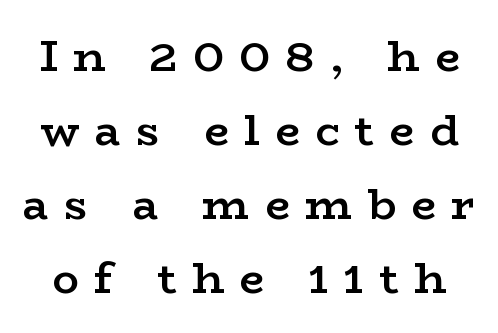
Q: Is the text bold? A: Semi-bold.
Q: Is the text italic (slanted)? A: No, it is upright.
Q: Is the typeface a serif or a sans-serif typeface? A: Serif.
Q: Is the text underlined? A: No.
Q: Is the spacing between letters normal or unusually wide? A: Unusually wide.
Q: Is the spacing between lines tight, normal or loose? A: Normal.
Q: Width (condensed, normal, or wide)? A: Wide.
Q: Stroke contrast? A: Low.
Q: x-height? A: Medium.
Q: Monospaced? A: No.
